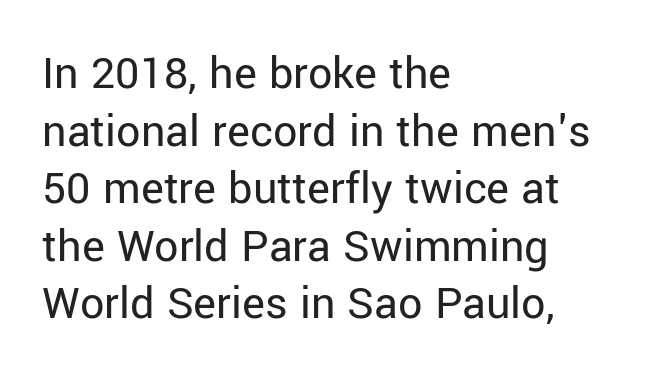
{"serif": "no", "italic": "no", "bold": "no", "weight": "regular", "width": "normal", "stroke_contrast": "low", "x_height": "medium", "monospaced": "no", "underline": "no", "align": "left", "line_spacing_ratio": 1.2, "letter_spacing": "normal", "letter_spacing_em": 0.0, "glyph_px": 48}
